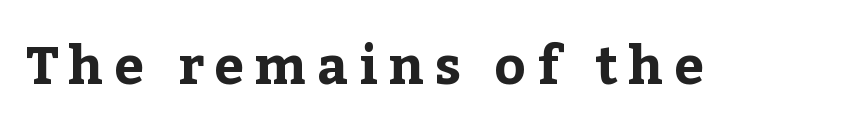
Q: Is the text bold? A: Yes.
Q: Is the text italic (slanted)? A: No, it is upright.
Q: Is the typeface a serif or a sans-serif typeface? A: Serif.
Q: Is the text underlined? A: No.
Q: Is the spacing between letters normal or unusually wide? A: Unusually wide.
Q: Width (condensed, normal, or wide)? A: Normal.
Q: Stroke contrast? A: Low.
Q: x-height? A: Medium.
Q: Monospaced? A: No.
